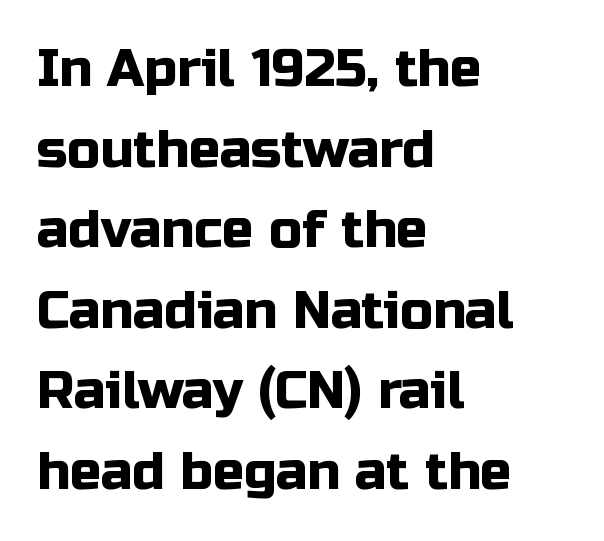
The image shows 52 px sans-serif type, upright; set left-aligned, normal line spacing (1.55x), normal letter spacing, not underlined; low stroke contrast and a medium x-height.
